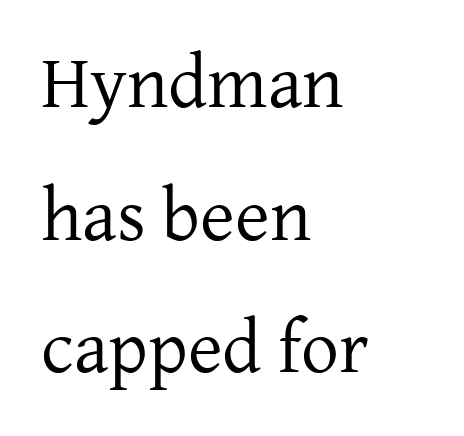
The image shows 75 px regular-weight serif type, upright; set left-aligned, line spacing 1.77x, normal letter spacing, not underlined; low stroke contrast and a medium x-height.
